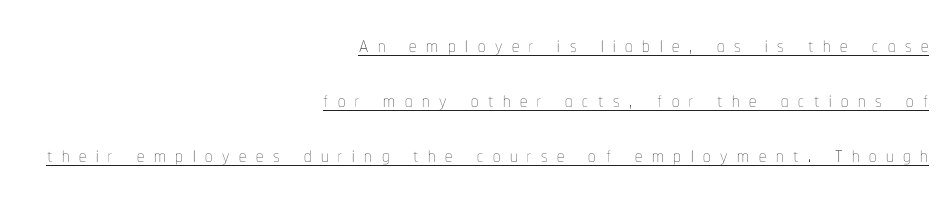
Q: Is the text bold? A: No.
Q: Is the text italic (slanted)? A: No, it is upright.
Q: Is the text underlined? A: Yes.
Q: How is the paragraph aligned? A: Right-aligned.
Q: Is the spacing between letters normal or unusually wide? A: Unusually wide.
Q: Width (condensed, normal, or wide)? A: Condensed.
Q: Stroke contrast? A: Low.
Q: x-height? A: Medium.
Q: Monospaced? A: No.
